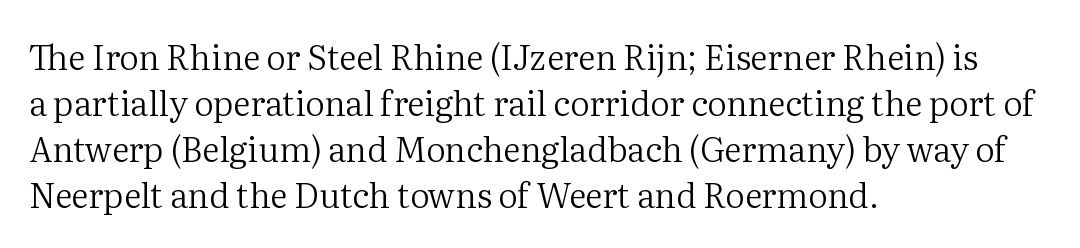
{"serif": "yes", "italic": "no", "bold": "no", "weight": "regular", "width": "normal", "stroke_contrast": "medium", "x_height": "medium", "monospaced": "no", "underline": "no", "align": "left", "line_spacing": "normal", "line_spacing_ratio": 1.35, "letter_spacing": "normal", "letter_spacing_em": 0.0, "glyph_px": 34}
